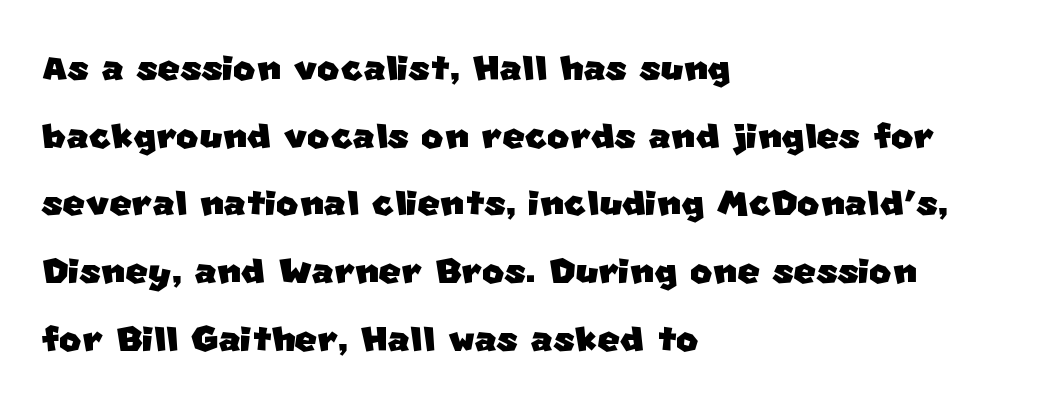
This sample has the flowing, uneven cadence of proportional lettering. The lines in this sample share a left origin and differ only in where they stop. Tracking value appears to be zero — textbook default spacing. Nothing sits at the stroke ends, so this counts as sans-serif.
